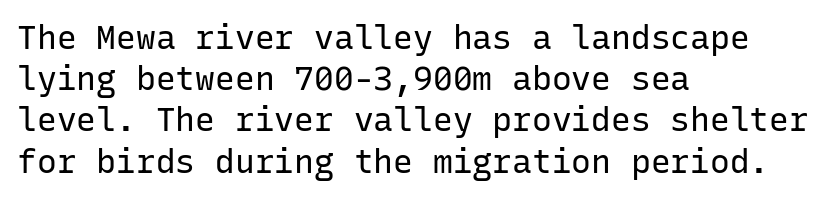
{"serif": "no", "italic": "no", "bold": "no", "weight": "regular", "width": "normal", "stroke_contrast": "low", "x_height": "medium", "monospaced": "yes", "underline": "no", "align": "left", "line_spacing": "normal", "line_spacing_ratio": 1.25, "letter_spacing": "normal", "letter_spacing_em": 0.0, "glyph_px": 33}
